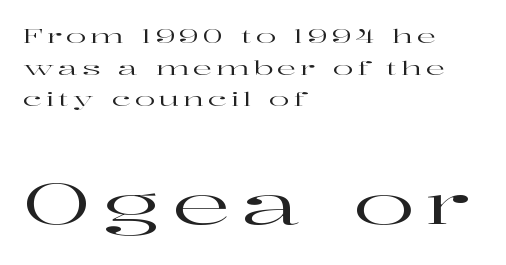
The image shows 57 px wide serif type, upright; set left-aligned, normal line spacing (1.67x), unusually wide letter spacing (+0.2 em), not underlined; the second (bottom) block is 3.0x larger; high stroke contrast and a medium x-height.
